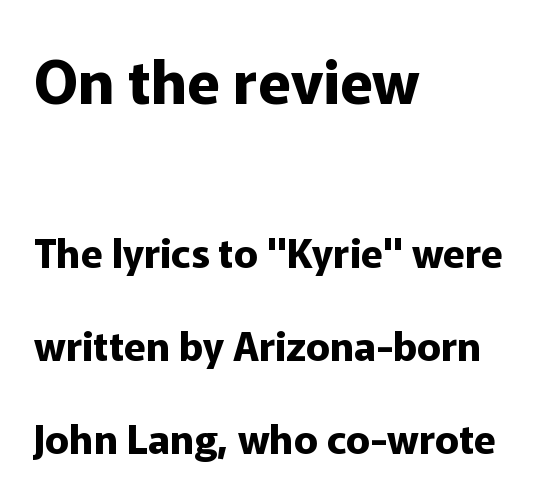
The image shows 60 px bold sans-serif type, upright; set left-aligned, loose line spacing (2.32x), normal letter spacing, not underlined; the first (top) block is 1.5x larger; low stroke contrast and a medium x-height.
